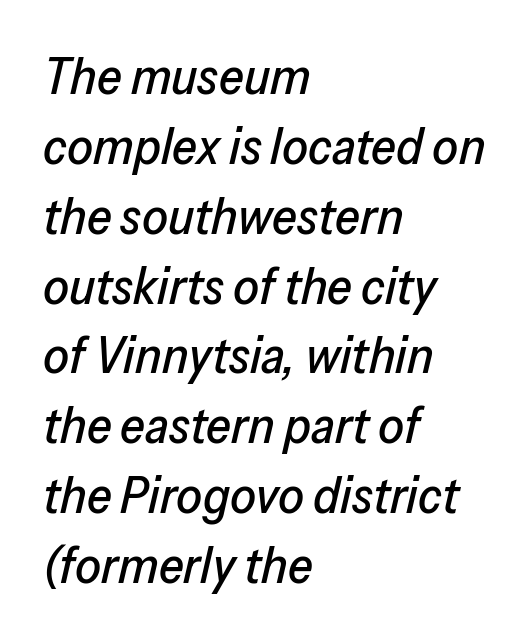
The image shows 51 px text type, italic (leaning right); set left-aligned, normal line spacing (1.37x), normal letter spacing, not underlined; low stroke contrast and a medium x-height.
